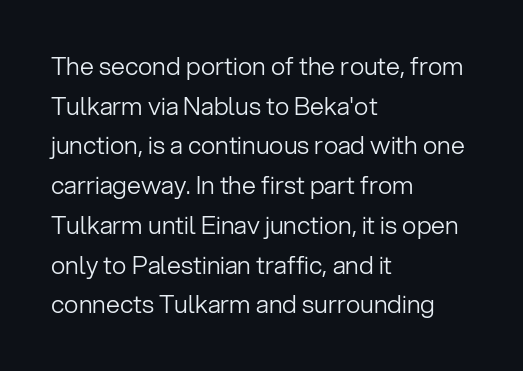
{"italic": "no", "bold": "no", "underline": "no", "align": "left", "line_spacing": "normal", "line_spacing_ratio": 1.59, "letter_spacing": "normal", "letter_spacing_em": 0.0, "glyph_px": 25}
